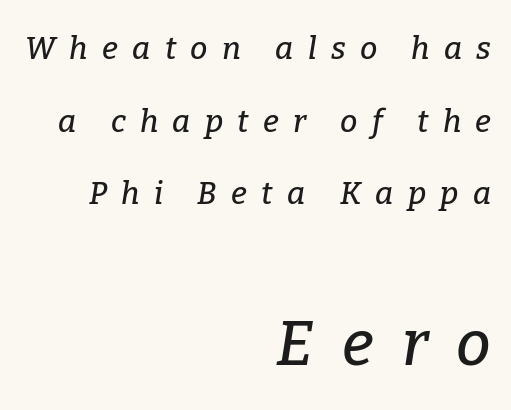
Q: Is the text italic (slanted)? A: Yes, it leans right by about 9 degrees.
Q: Is the typeface a serif or a sans-serif typeface? A: Serif.
Q: Is the text underlined? A: No.
Q: How is the paragraph aligned? A: Right-aligned.
Q: Is the spacing between letters normal or unusually wide? A: Unusually wide.
Q: Is the spacing between lines tight, normal or loose? A: Loose.
Q: Which block of text is set in a larger size, the first (top) or the second (bottom)? A: The second (bottom) one.
Q: Width (condensed, normal, or wide)? A: Normal.
Q: Stroke contrast? A: Low.
Q: x-height? A: Medium.
Q: Monospaced? A: No.
